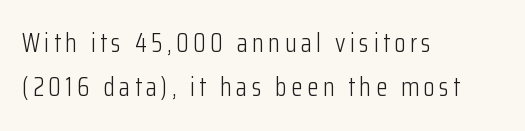
Stems and bowls with no extra thickness — not bold. The space directly below the letters is spotless. Vertical strokes here are truly vertical. This sample is left-justified, so line endings fall wherever the words run out.
